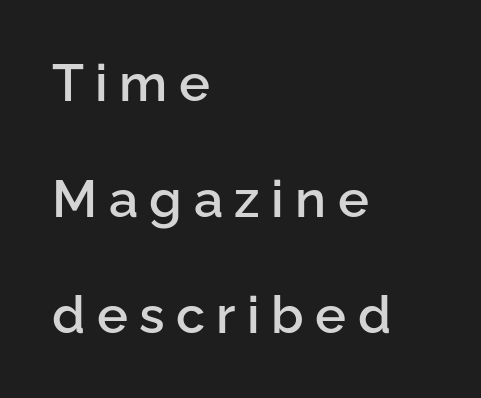
Q: Is the text bold? A: Semi-bold.
Q: Is the text italic (slanted)? A: No, it is upright.
Q: Is the typeface a serif or a sans-serif typeface? A: Sans-serif.
Q: Is the text underlined? A: No.
Q: How is the paragraph aligned? A: Left-aligned.
Q: Is the spacing between letters normal or unusually wide? A: Unusually wide.
Q: Is the spacing between lines tight, normal or loose? A: Loose.
Q: Width (condensed, normal, or wide)? A: Normal.
Q: Stroke contrast? A: Low.
Q: x-height? A: Medium.
Q: Monospaced? A: No.
